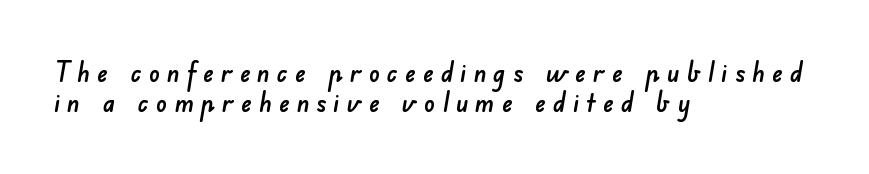
{"underline": "no", "align": "left", "line_spacing": "tight", "line_spacing_ratio": 1.12, "letter_spacing": "wide", "letter_spacing_em": 0.26, "glyph_px": 27}
